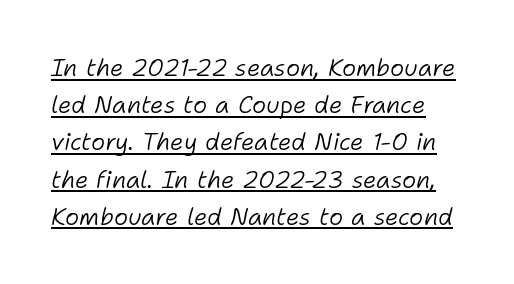
The image shows 24 px text type, italic (leaning right); set normal line spacing (1.55x), normal letter spacing, underlined.
